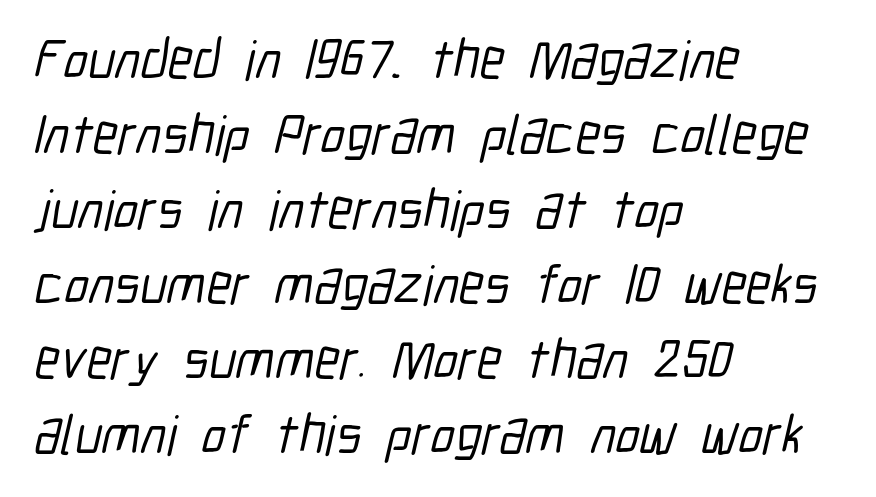
Q: Is the typeface a serif or a sans-serif typeface? A: Sans-serif.
Q: Is the text underlined? A: No.
Q: How is the paragraph aligned? A: Left-aligned.
Q: Is the spacing between letters normal or unusually wide? A: Normal.
Q: Is the spacing between lines tight, normal or loose? A: Normal.
Q: Width (condensed, normal, or wide)? A: Condensed.
Q: Stroke contrast? A: Low.
Q: x-height? A: Medium.
Q: Monospaced? A: No.
